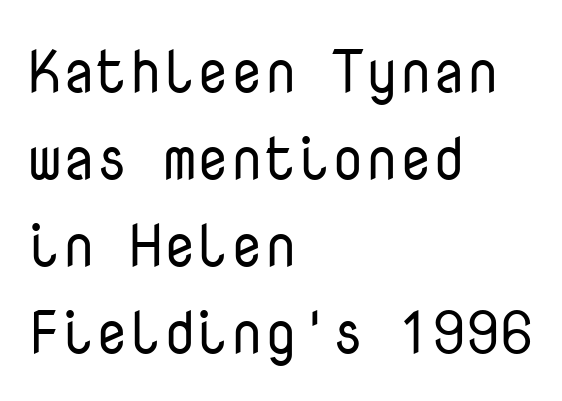
Q: Is the text bold? A: No.
Q: Is the text italic (slanted)? A: No, it is upright.
Q: Is the typeface a serif or a sans-serif typeface? A: Sans-serif.
Q: Is the text underlined? A: No.
Q: How is the paragraph aligned? A: Left-aligned.
Q: Is the spacing between letters normal or unusually wide? A: Normal.
Q: Is the spacing between lines tight, normal or loose? A: Normal.
Q: Width (condensed, normal, or wide)? A: Normal.
Q: Stroke contrast? A: Low.
Q: x-height? A: Medium.
Q: Monospaced? A: Yes.
